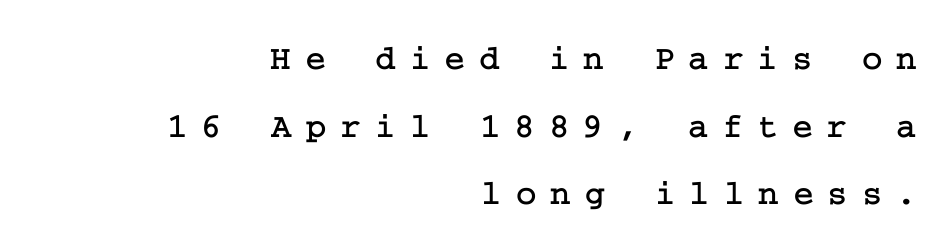
If you measured baseline to baseline, you'd find a long distance. Quick note: not italic, upright. Which margin do the lines hug? The right one — the left edge is uneven. The string is rendered with underlining switched off.
